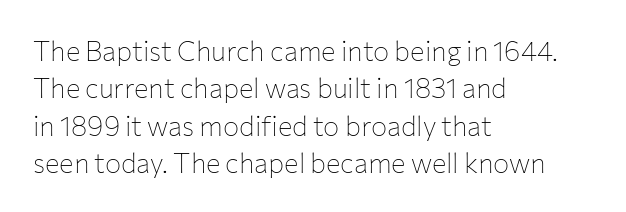
{"italic": "no", "bold": "no", "underline": "no", "align": "left", "line_spacing": "normal", "line_spacing_ratio": 1.38, "letter_spacing": "normal", "letter_spacing_em": 0.0, "glyph_px": 27}
